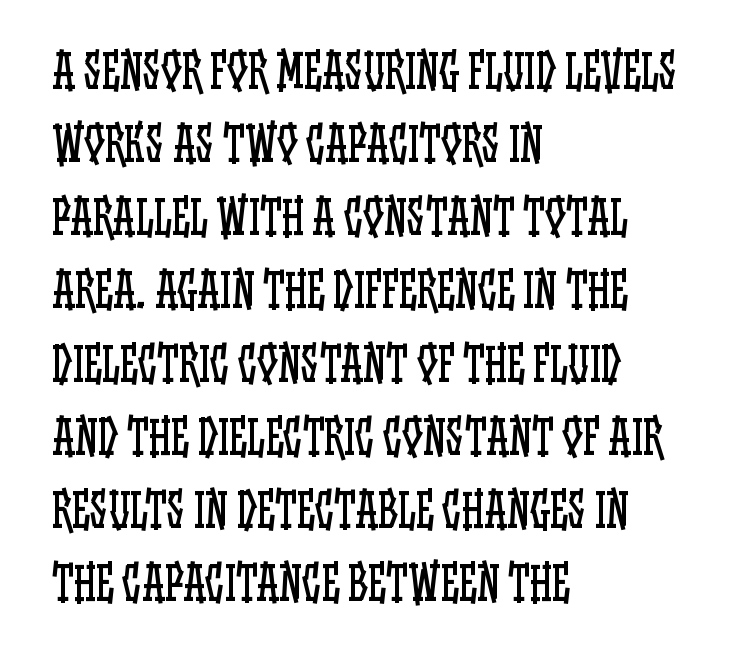
How would I describe the line gaps? Plain and ordinary. Looks like regular typesetting: each glyph gets only the width it needs. Does the copy run flush right? No — it runs flush left. Style check: upright. The string is rendered with underlining switched off. Letters have the restrained weight of plain body copy at most.
